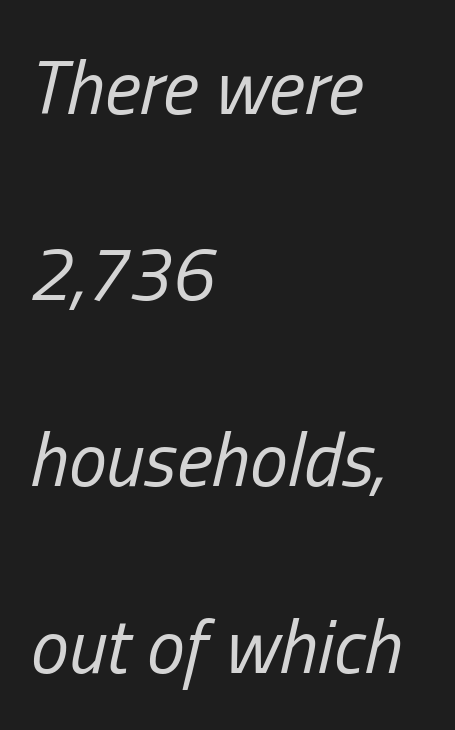
The image shows 76 px regular-weight, condensed type, italic (leaning right); set left-aligned, loose line spacing (2.45x), normal letter spacing, not underlined; low stroke contrast and a medium x-height.
